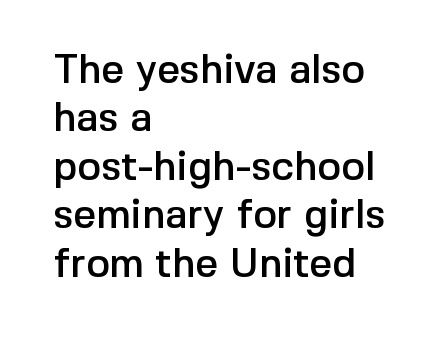
The image shows 40 px sans-serif type, upright; set left-aligned, line spacing 1.21x, normal letter spacing, not underlined; a medium x-height.
